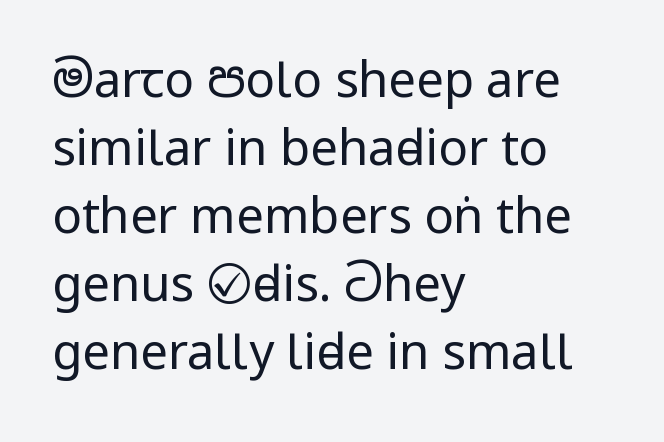
The image shows 49 px regular-weight, condensed sans-serif type, upright; set left-aligned, normal line spacing (1.39x), normal letter spacing, not underlined; low stroke contrast.
